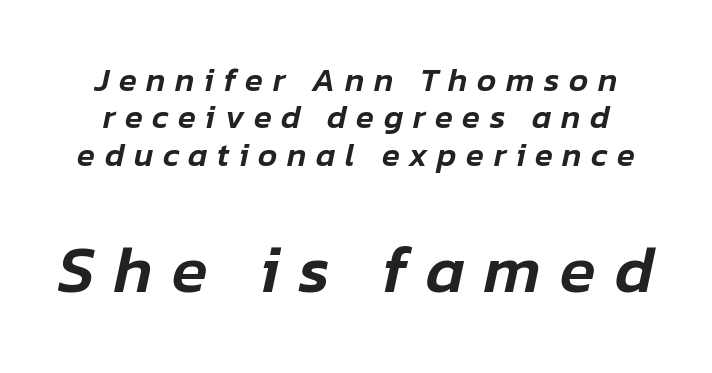
The image shows 66 px text type, italic (leaning right); set tight line spacing (1.13x), unusually wide letter spacing (+0.29 em), not underlined; the second (bottom) block is 2.0x larger; low stroke contrast and a medium x-height.
